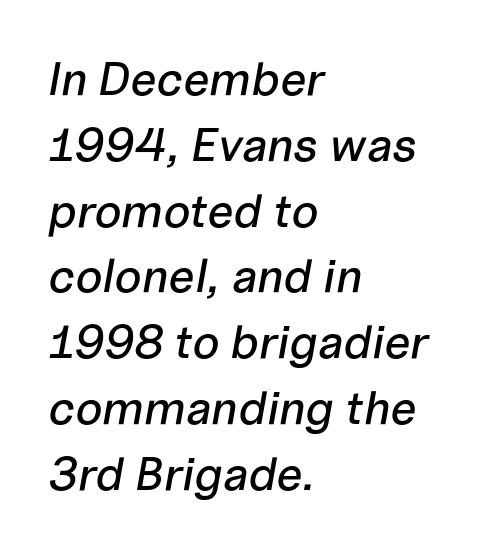
Q: Is the text italic (slanted)? A: Yes, it leans right by about 10 degrees.
Q: Is the text underlined? A: No.
Q: How is the paragraph aligned? A: Left-aligned.
Q: Is the spacing between letters normal or unusually wide? A: Normal.
Q: Is the spacing between lines tight, normal or loose? A: Normal.
Q: Width (condensed, normal, or wide)? A: Normal.
Q: Stroke contrast? A: Low.
Q: x-height? A: Medium.
Q: Monospaced? A: No.
